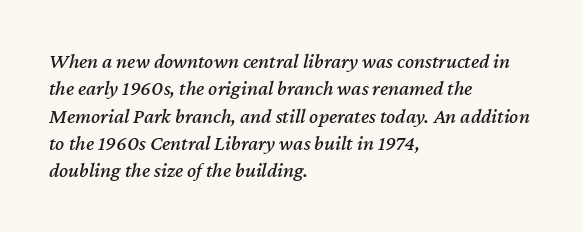
The specimen omits any rule beneath the text block's lines. Does the leading feel generous? No, just average. The gaps between neighbouring characters are ordinary and unremarkable. Slanted lettering throughout. A classic flush-left, rag-right setting is used for this passage.
